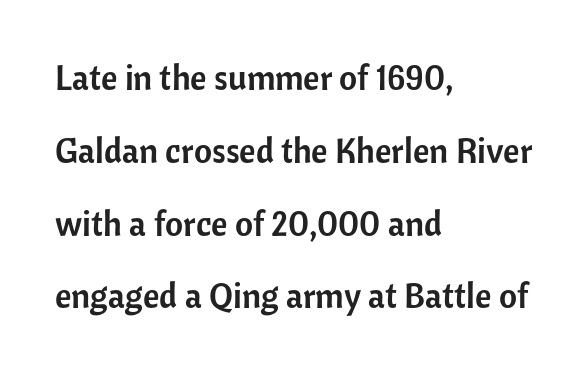
{"serif": "no", "italic": "no", "width": "normal", "stroke_contrast": "low", "x_height": "medium", "monospaced": "no", "underline": "no", "align": "left", "line_spacing": "loose", "line_spacing_ratio": 2.08, "letter_spacing": "normal", "letter_spacing_em": 0.0, "glyph_px": 35}
